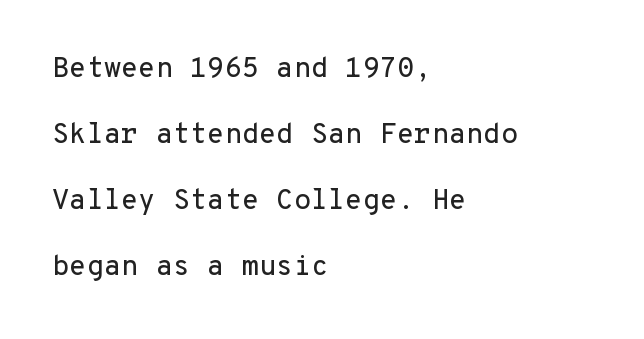
Italic: no, the glyphs are upright roman. Is this a fixed-width face? Yes — each glyph sits in an identical cell. Spacing between characters is what you'd get straight out of the box. Look at the bottom of the vertical strokes: they stop flat, with no serifs. These lines stack with their left ends in a neat column. The words here are not underlined.
